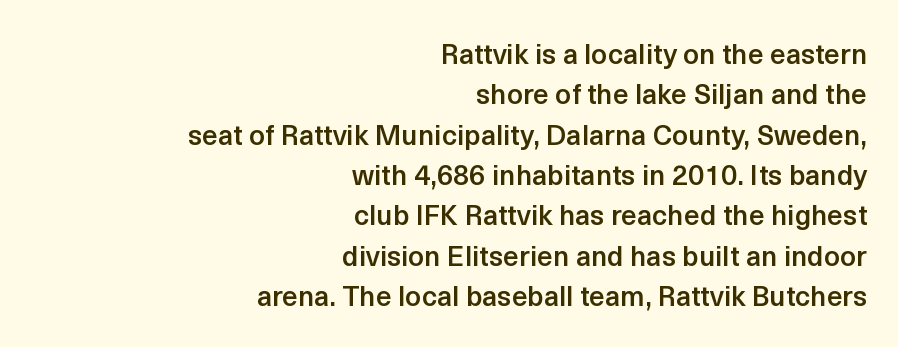
{"serif": "no", "italic": "no", "bold": "semi", "weight": "semibold", "width": "normal", "x_height": "medium", "monospaced": "no", "underline": "no", "align": "right", "line_spacing": "normal", "line_spacing_ratio": 1.44, "letter_spacing": "normal", "letter_spacing_em": 0.0, "glyph_px": 28}
